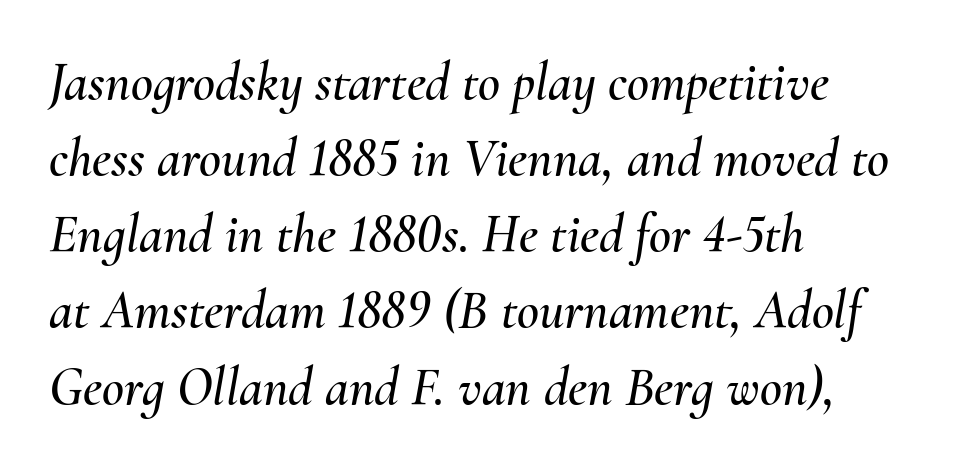
The lines in this sample share a left origin and differ only in where they stop. Do the characters align in a grid? No, the font is proportional. This sample uses an oblique cut, with every glyph tilted off the vertical. Has an underline been added? It has not. Regarding leading, the lines here are spaced in the standard way. What stands out about the letter spacing? Nothing — it is the standard amount.
